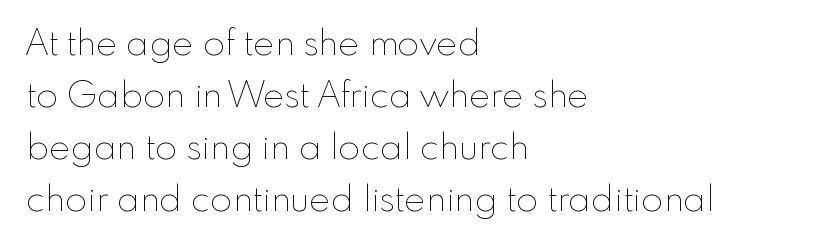
{"italic": "no", "bold": "no", "weight": "thin", "width": "normal", "stroke_contrast": "low", "x_height": "small", "monospaced": "no", "underline": "no", "align": "left", "line_spacing": "normal", "line_spacing_ratio": 1.44, "letter_spacing": "normal", "letter_spacing_em": 0.0, "glyph_px": 36}
